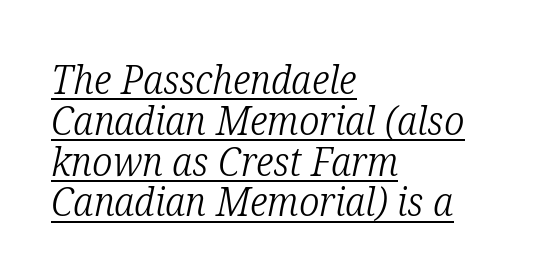
Q: Is the text bold? A: No.
Q: Is the text italic (slanted)? A: Yes, it leans right by about 12 degrees.
Q: Is the typeface a serif or a sans-serif typeface? A: Serif.
Q: Is the text underlined? A: Yes.
Q: How is the paragraph aligned? A: Left-aligned.
Q: Is the spacing between letters normal or unusually wide? A: Normal.
Q: Is the spacing between lines tight, normal or loose? A: Tight.
Q: Width (condensed, normal, or wide)? A: Condensed.
Q: Stroke contrast? A: Low.
Q: x-height? A: Medium.
Q: Monospaced? A: No.
